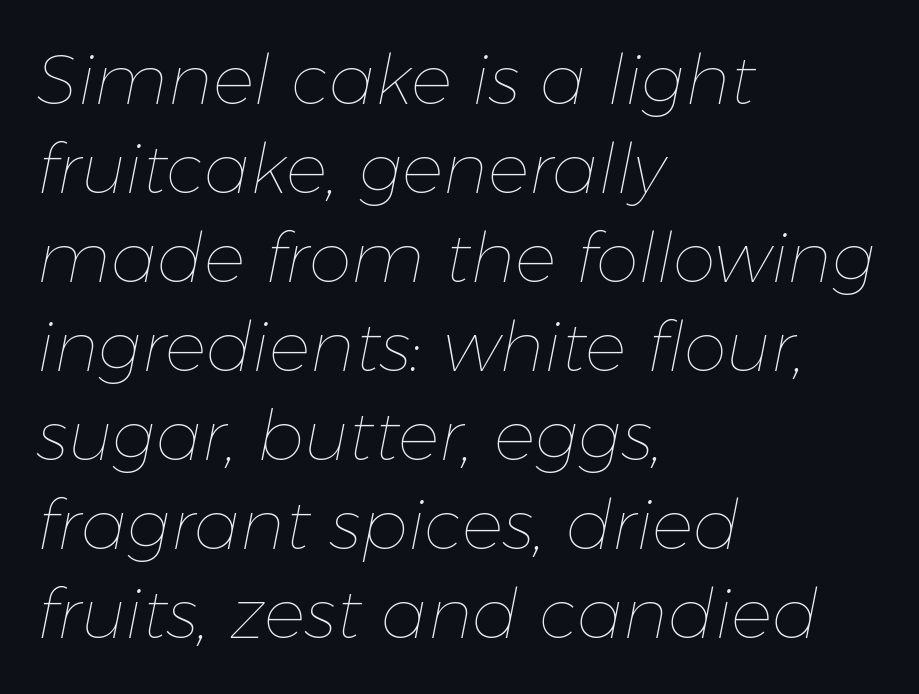
The image shows 69 px thin type, italic (leaning right); set left-aligned, normal line spacing (1.29x), normal letter spacing, not underlined; low stroke contrast and a medium x-height.
